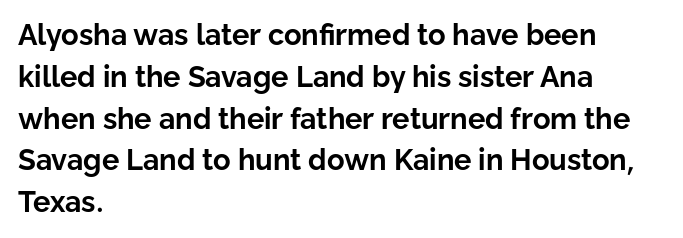
The image shows 29 px bold sans-serif type, upright; set left-aligned, normal line spacing (1.44x), normal letter spacing, not underlined; low stroke contrast and a medium x-height.
